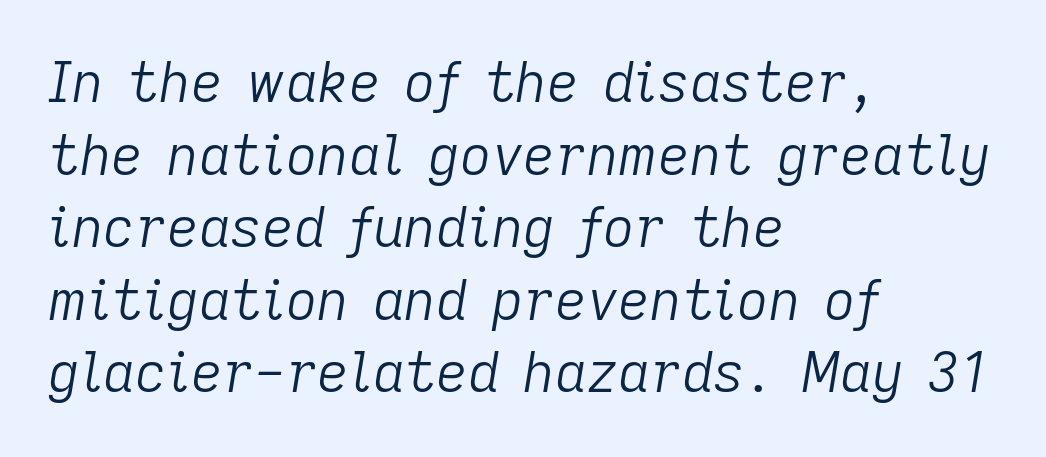
The image shows 55 px light type, italic (leaning right); set left-aligned, normal line spacing (1.32x), normal letter spacing, not underlined; low stroke contrast and a medium x-height.
